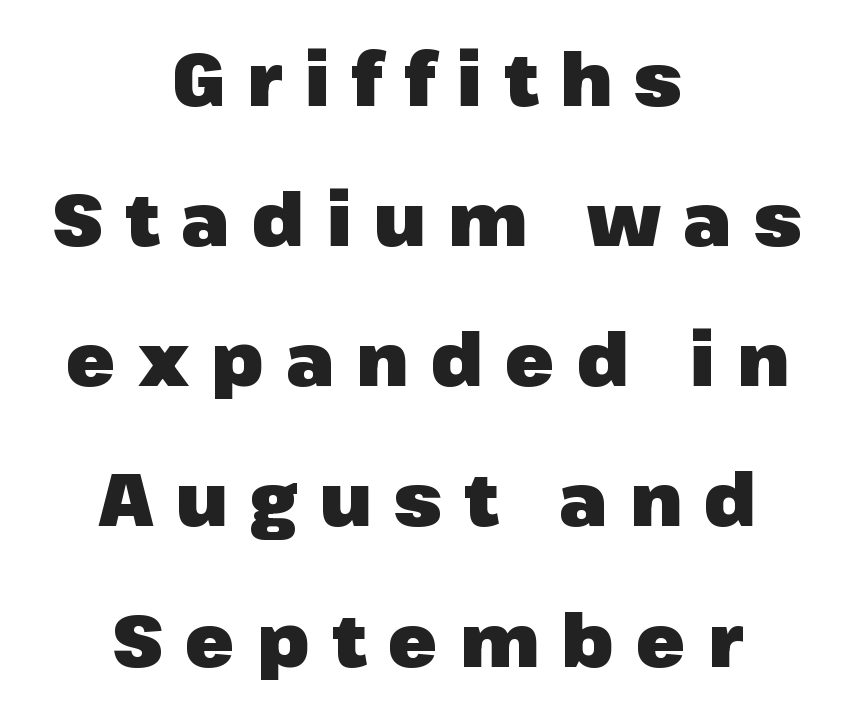
Letter spacing: wide. This sample has the flowing, uneven cadence of proportional lettering. Horizontal alignment here is central, giving a formal, balanced look. The rendering uses a large line-height, opening up the rows.
